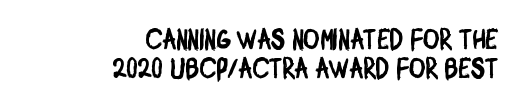
Q: Is the typeface a serif or a sans-serif typeface? A: Sans-serif.
Q: Is the text underlined? A: No.
Q: How is the paragraph aligned? A: Right-aligned.
Q: Is the spacing between letters normal or unusually wide? A: Normal.
Q: Is the spacing between lines tight, normal or loose? A: Tight.
Q: Width (condensed, normal, or wide)? A: Condensed.
Q: Stroke contrast? A: Low.
Q: x-height? A: Large.
Q: Monospaced? A: No.
